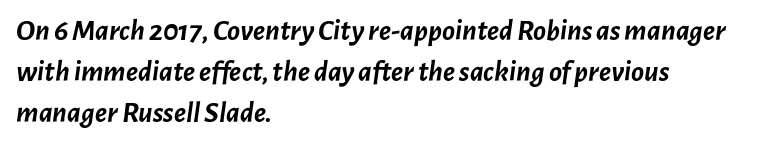
Q: Is the text bold? A: Yes.
Q: Is the text italic (slanted)? A: Yes, it leans right by about 7 degrees.
Q: Is the text underlined? A: No.
Q: How is the paragraph aligned? A: Left-aligned.
Q: Is the spacing between letters normal or unusually wide? A: Normal.
Q: Is the spacing between lines tight, normal or loose? A: Normal.
Q: Width (condensed, normal, or wide)? A: Normal.
Q: Stroke contrast? A: Low.
Q: x-height? A: Medium.
Q: Monospaced? A: No.
